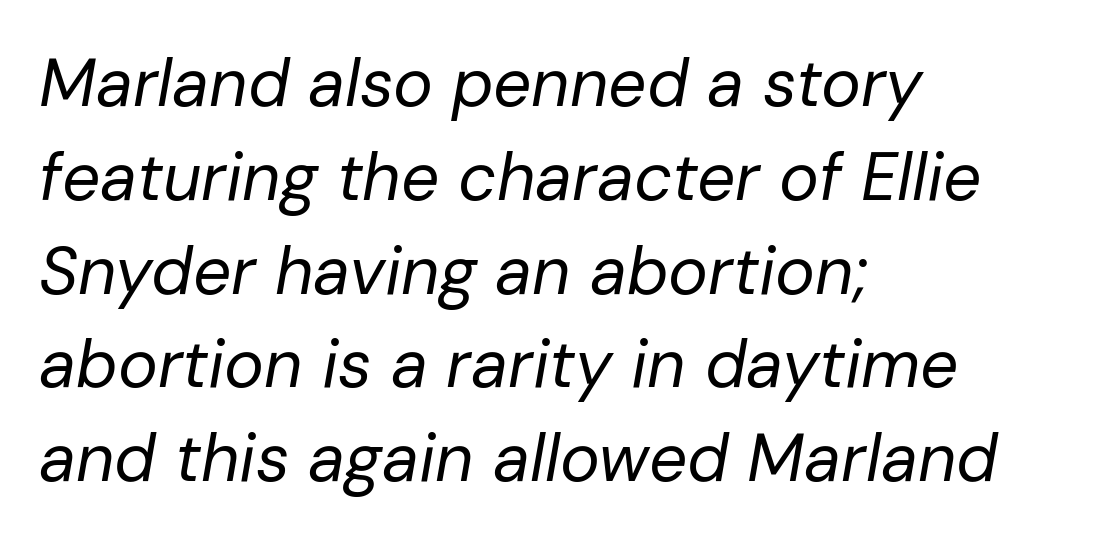
The letters sit at their default tracking, neither squeezed nor spread. The lettering tilts uniformly, giving the passage an italic look. Rows of type keep a routine distance in the vertical direction. You could not count columns in this text — the font is proportionally spaced.
